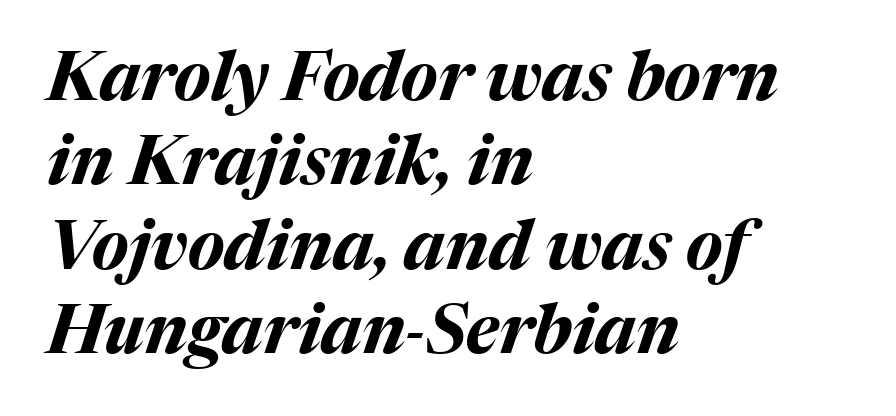
{"italic": "yes", "lean": "right", "slant_degrees": 17, "bold": "yes", "weight": "bold", "width": "normal", "stroke_contrast": "medium", "x_height": "medium", "monospaced": "no", "underline": "no", "align": "left", "line_spacing_ratio": 1.24, "letter_spacing": "normal", "letter_spacing_em": 0.0, "glyph_px": 68}
